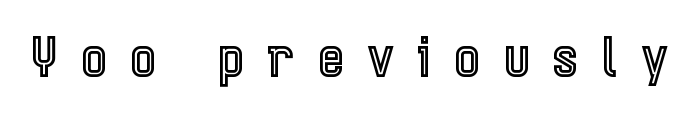
Letters rest on an invisible, unmarked baseline. These lines are rendered in a variable-pitch font. Posture: straight, roman, zero tilt. Is the letter spacing exaggerated? Yes — the characters are pushed far apart.
